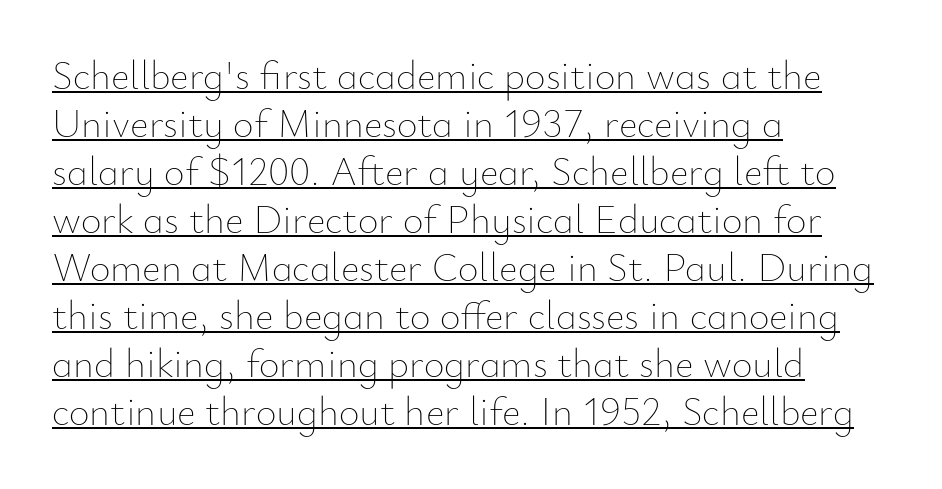
The specimen reads as upright at a glance. Varying glyph widths throughout — classic text-font behaviour. Is the type heavy? It reads as light-to-regular instead. Line beginnings align vertically; line endings do not. Underlined type. Observe the ordinary spacing: letters are neighbours, not strangers.
